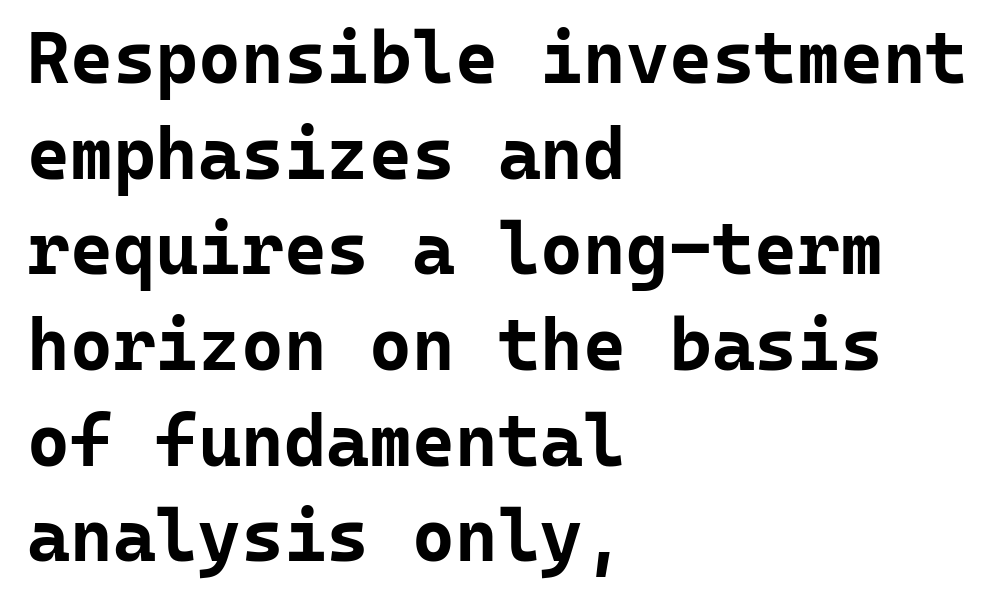
The image shows 73 px bold sans-serif type, upright, monospaced; set left-aligned, normal line spacing (1.31x), normal letter spacing, not underlined; low stroke contrast and a medium x-height.
